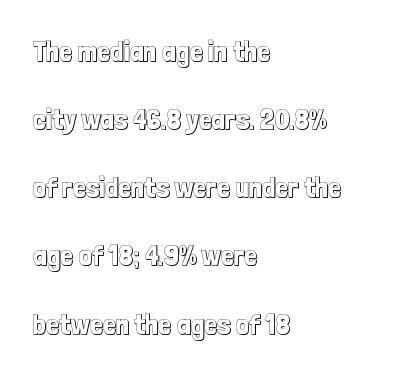
The image shows 29 px condensed type, upright; set left-aligned, loose line spacing (2.35x), normal letter spacing, not underlined; a medium x-height.
